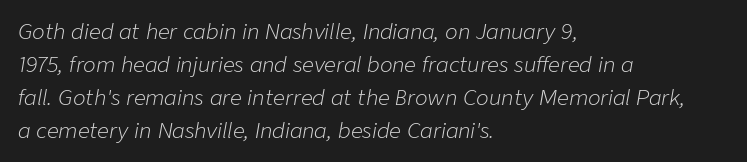
The image shows 21 px text type, italic (leaning right); set left-aligned, normal line spacing (1.57x), normal letter spacing, not underlined.
